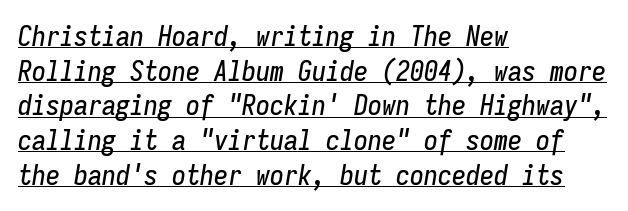
Do the characters align in a grid? Yes, the font is monospaced. The typography opts for an oblique posture over an upright one. The letters sit at their default tracking, neither squeezed nor spread. The typesetter has applied underlining to the passage shown.
